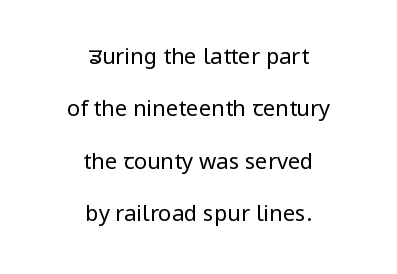
Each line is balanced around a shared central axis. Stroke thickness stays within the range of a standard reading face or lighter. Letters rest on an invisible, unmarked baseline. Is there any slant? The stems are plumb. Is there much room between lines? Yes — plenty of vertical air separates them. You could call the tracking neutral — neither tight nor loose.
